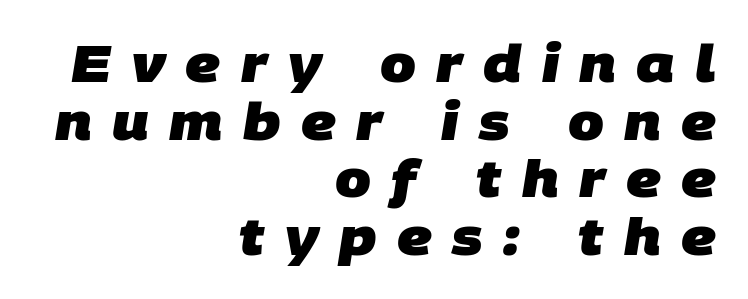
Q: Is the text bold? A: Yes.
Q: Is the typeface a serif or a sans-serif typeface? A: Sans-serif.
Q: Is the text underlined? A: No.
Q: How is the paragraph aligned? A: Right-aligned.
Q: Is the spacing between letters normal or unusually wide? A: Unusually wide.
Q: Is the spacing between lines tight, normal or loose? A: Tight.
Q: Width (condensed, normal, or wide)? A: Normal.
Q: Stroke contrast? A: Low.
Q: x-height? A: Large.
Q: Monospaced? A: No.
